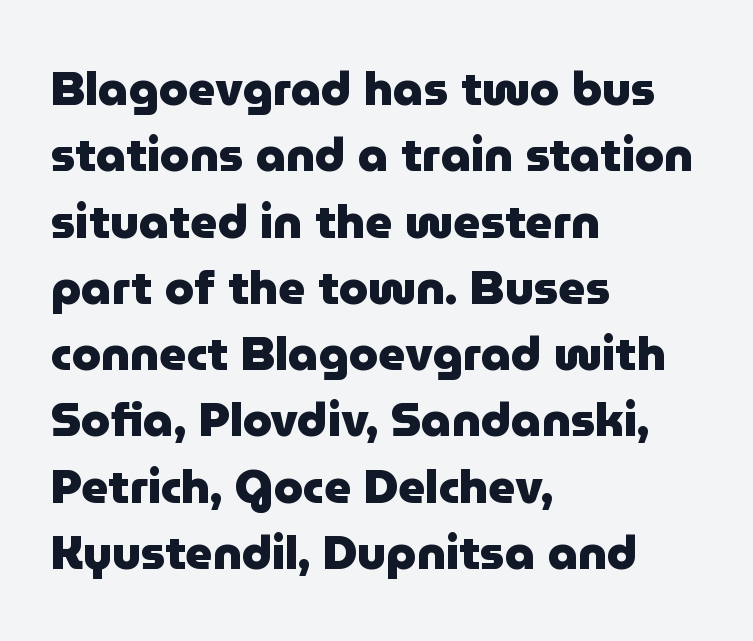
{"serif": "no", "italic": "no", "bold": "yes", "weight": "heavy", "width": "normal", "stroke_contrast": "low", "x_height": "medium", "monospaced": "no", "underline": "no", "align": "left", "line_spacing": "normal", "line_spacing_ratio": 1.41, "letter_spacing": "normal", "letter_spacing_em": 0.0, "glyph_px": 47}
